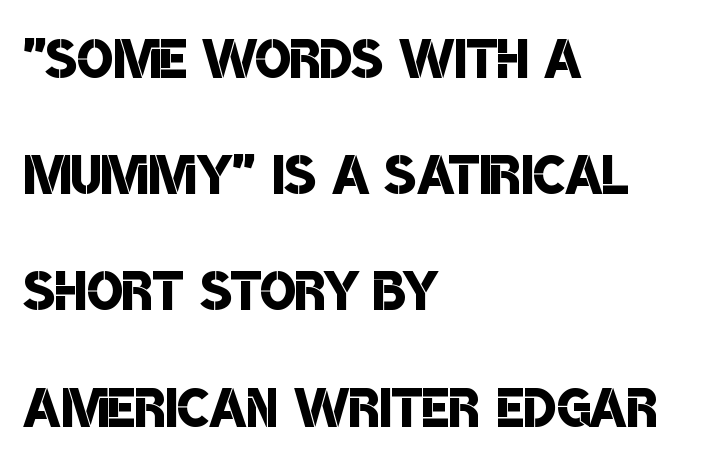
The image shows 74 px semibold, condensed sans-serif type; set left-aligned, normal line spacing (1.57x), normal letter spacing, not underlined; low stroke contrast and a large x-height.
